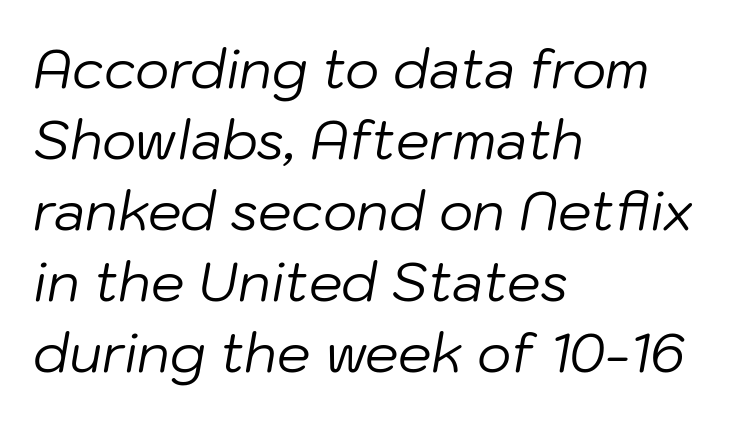
Q: Is the text bold? A: No.
Q: Is the text italic (slanted)? A: Yes, it leans right by about 10 degrees.
Q: Is the text underlined? A: No.
Q: How is the paragraph aligned? A: Left-aligned.
Q: Is the spacing between letters normal or unusually wide? A: Normal.
Q: Is the spacing between lines tight, normal or loose? A: Normal.
Q: Width (condensed, normal, or wide)? A: Normal.
Q: Stroke contrast? A: Low.
Q: x-height? A: Medium.
Q: Monospaced? A: No.
